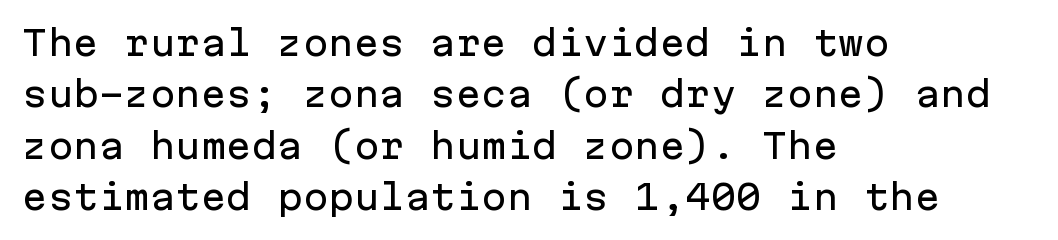
Characters follow at the spacing the type designer built in. Does the leading feel generous? No, just average. A typesetter would mark this as roman, not italic. Compared with a centered layout, this one pins lines to the left instead. Underline: absent.
